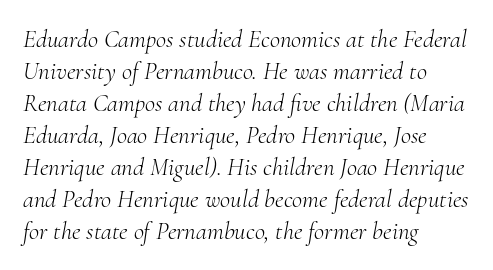
{"italic": "yes", "lean": "right", "slant_degrees": 10, "bold": "no", "underline": "no", "align": "left", "line_spacing": "normal", "line_spacing_ratio": 1.28, "letter_spacing": "normal", "letter_spacing_em": 0.0, "glyph_px": 25}
